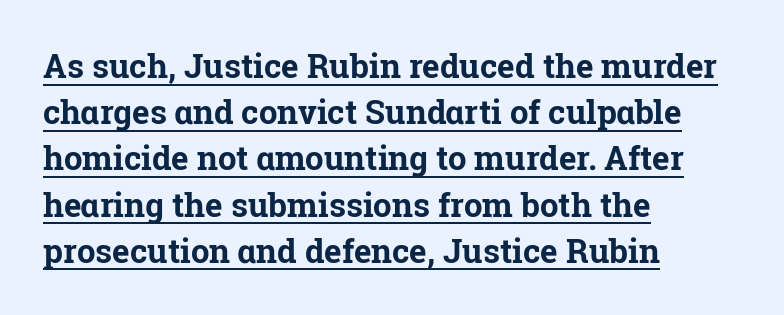
The image shows 33 px bold serif type, upright; set left-aligned, normal line spacing (1.4x), normal letter spacing, underlined; low stroke contrast and a medium x-height.
